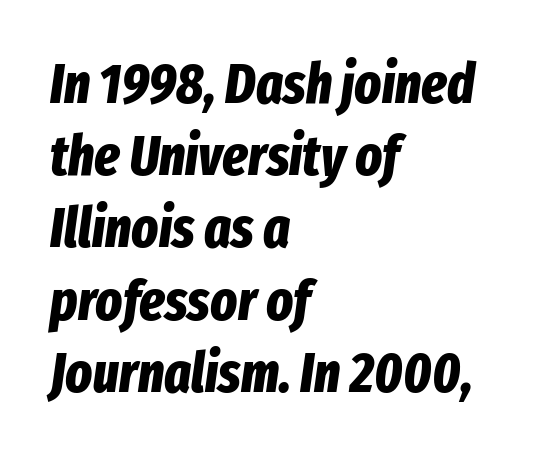
The gaps between neighbouring characters are ordinary and unremarkable. Here the designer chose a conventional face with non-uniform glyph widths. Looking at the ascenders, they clearly lean. How heavy is the stroke? Heavy — this is a bold. The block of text has a typical density, with ordinary space between rows.
